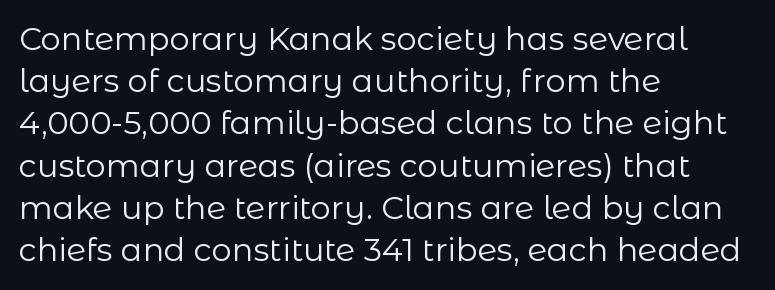
The image shows 32 px regular-weight sans-serif type, upright; set left-aligned, normal line spacing (1.32x), normal letter spacing, not underlined; low stroke contrast and a medium x-height.
